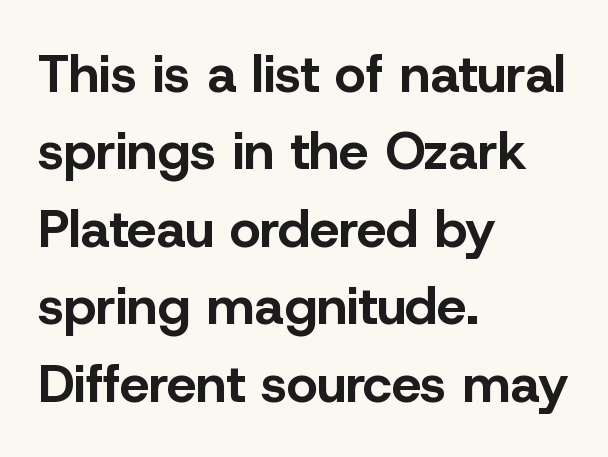
Q: Is the text bold? A: Yes.
Q: Is the text italic (slanted)? A: No, it is upright.
Q: Is the typeface a serif or a sans-serif typeface? A: Sans-serif.
Q: Is the text underlined? A: No.
Q: How is the paragraph aligned? A: Left-aligned.
Q: Is the spacing between letters normal or unusually wide? A: Normal.
Q: Is the spacing between lines tight, normal or loose? A: Normal.
Q: Width (condensed, normal, or wide)? A: Normal.
Q: Stroke contrast? A: Low.
Q: x-height? A: Medium.
Q: Monospaced? A: No.
